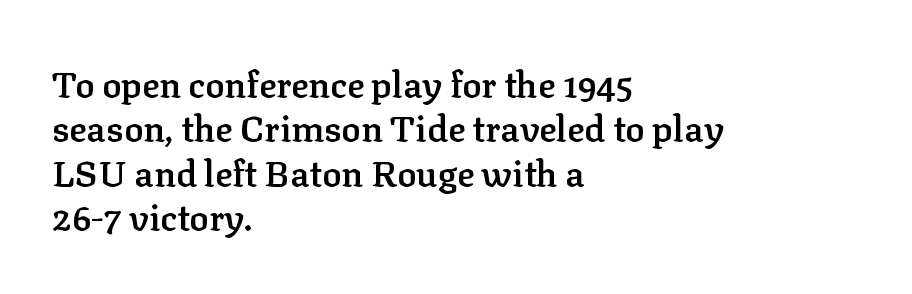
Q: Is the text bold? A: Semi-bold.
Q: Is the text italic (slanted)? A: No, it is upright.
Q: Is the typeface a serif or a sans-serif typeface? A: Serif.
Q: Is the text underlined? A: No.
Q: How is the paragraph aligned? A: Left-aligned.
Q: Is the spacing between letters normal or unusually wide? A: Normal.
Q: Width (condensed, normal, or wide)? A: Normal.
Q: Stroke contrast? A: Low.
Q: x-height? A: Medium.
Q: Monospaced? A: No.
